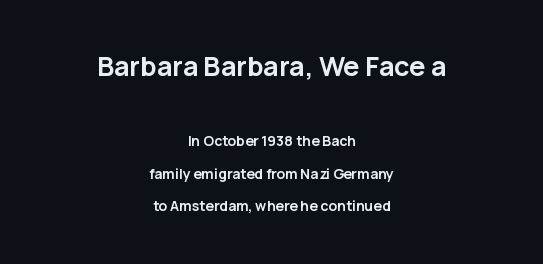
Larger block? The one above; the one below is distinctly smaller. Strokes here are thick enough to call this a true bold. Here the glyphs are tracked normally, forming tight word shapes. These lines are centered, leaving both edges ragged. Letters rest on an invisible, unmarked baseline. Posture: straight, roman, zero tilt.
